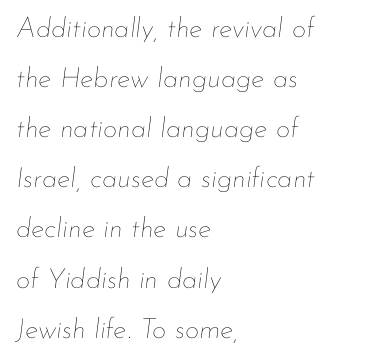
Glance below the letters and you will spot only blank space. The horizontal fit of the characters is conventional and even. Spacing verdict: proportional, widths tailored to each character. Typeset ragged right — the left edge is the straight one.
